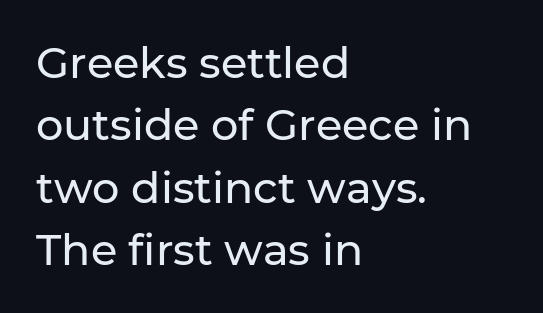
{"serif": "no", "italic": "no", "width": "normal", "stroke_contrast": "low", "x_height": "medium", "monospaced": "no", "underline": "no", "align": "left", "line_spacing": "normal", "line_spacing_ratio": 1.45, "letter_spacing": "normal", "letter_spacing_em": 0.0, "glyph_px": 43}
